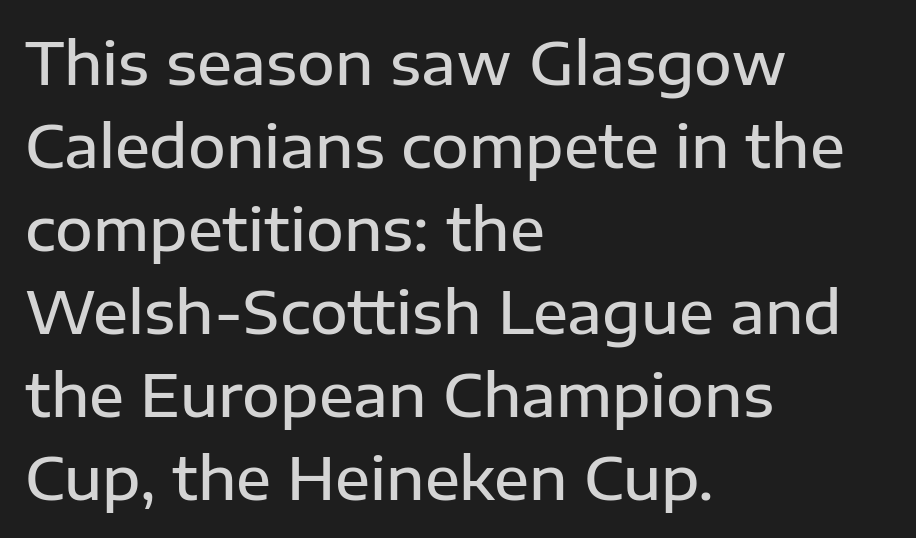
The image shows 58 px semibold sans-serif type, upright; set left-aligned, normal line spacing (1.43x), normal letter spacing, not underlined; low stroke contrast and a medium x-height.
